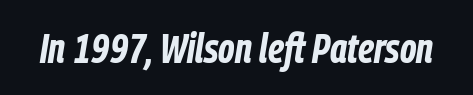
The text carries the slant typical of an italic or oblique font. Weight: bold. The baseline area is clear. This sample uses plain, unmodified letter spacing. A typesetter would call this proportional, since set widths differ per character.
